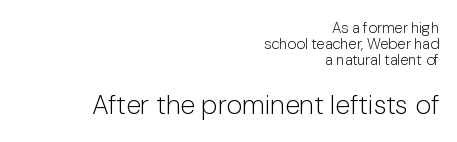
Letter spacing: default. Of the two passages, the one underneath uses the larger point size. Stem width sits at or under what a default text font uses. These lines huddle together more closely than default settings would place them.
